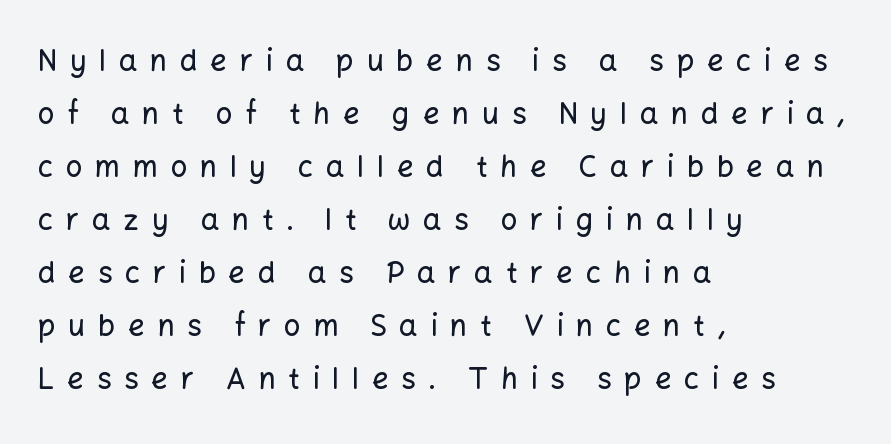
{"serif": "no", "italic": "no", "width": "normal", "stroke_contrast": "low", "x_height": "medium", "monospaced": "no", "underline": "no", "align": "left", "line_spacing_ratio": 1.83, "letter_spacing": "wide", "letter_spacing_em": 0.44, "glyph_px": 29}
